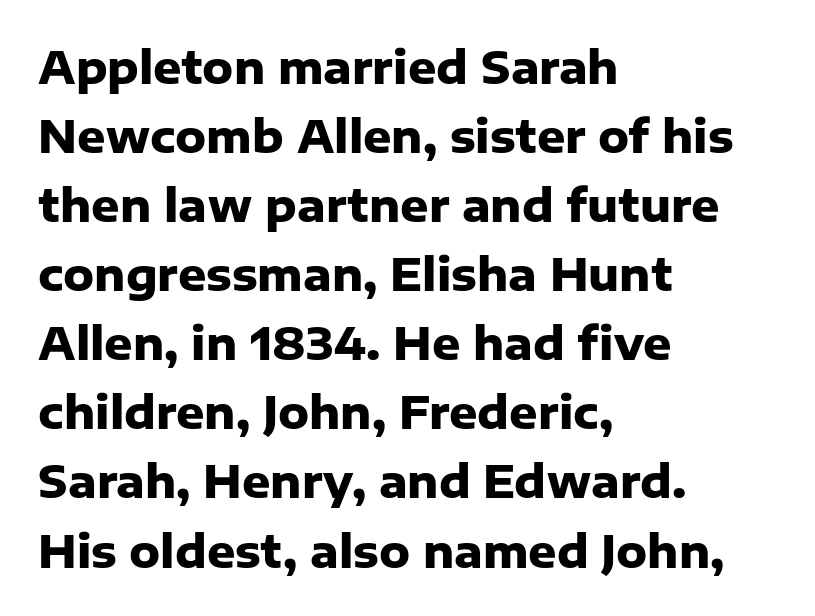
Typographic density is high because the face is bold. Bare-footed words on every line. Letter spacing: default. Vertical strokes here are truly vertical. A normal amount of white space separates one row of letters from the next.
